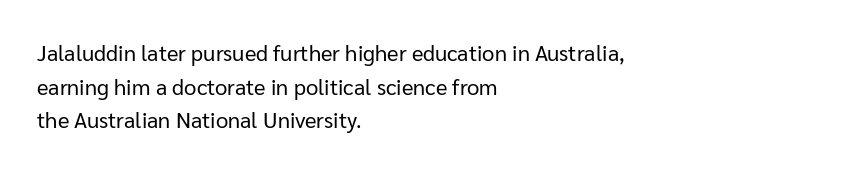
Unbolded letterforms with no extra heft. The letterforms sit shoulder to shoulder at normal distance. Line spacing here is normal. Glance below the letters and you will spot only blank space. Visually the block forms a straight wall on the left and a jagged coastline on the right.
